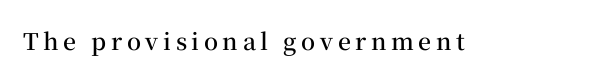
Honestly, there is no underline to notice here at all. Weight check: semibold — heavier than regular, not quite bold. The type is letterspaced generously, with wide tracking. Every stem runs plumb, perpendicular to the baseline.
